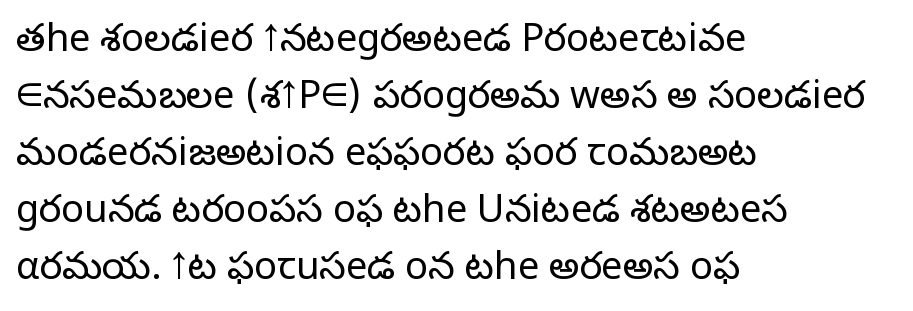
{"serif": "no", "italic": "no", "bold": "no", "weight": "light", "width": "normal", "stroke_contrast": "low", "x_height": "medium", "monospaced": "no", "underline": "no", "align": "left", "line_spacing": "normal", "line_spacing_ratio": 1.5, "letter_spacing": "normal", "letter_spacing_em": 0.0, "glyph_px": 38}
